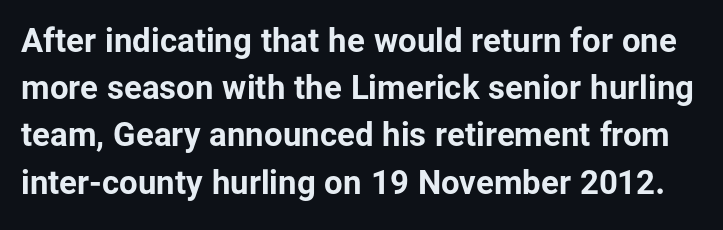
You can tell from the bare stems that sans-serif type was used. Plenty of ink on the page — the face is bold. Style check: upright. Do the characters align in a grid? No, the font is proportional. A typesetter would call this leading conventional body-copy spacing.
